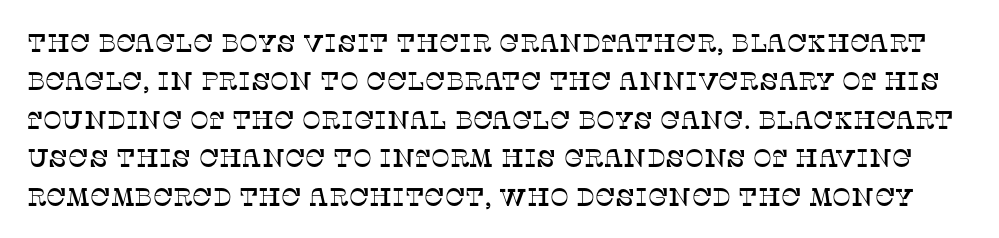
Any mark beneath the type? The region is blank. Spacing between characters is what you'd get straight out of the box. This sample uses an upright cut, with every glyph sitting square on the baseline. One glance says typical: line gaps are just what's usual.
